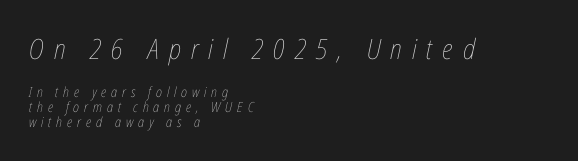
{"italic": "yes", "lean": "right", "slant_degrees": 12, "bold": "no", "weight": "thin", "width": "condensed", "stroke_contrast": "low", "x_height": "medium", "monospaced": "no", "underline": "no", "align": "left", "line_spacing": "tight", "line_spacing_ratio": 1.08, "letter_spacing": "wide", "letter_spacing_em": 0.35, "larger_block": "first", "size_ratio": 2.0, "glyph_px": 28}
